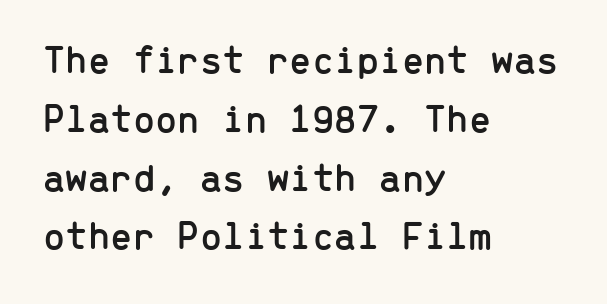
{"serif": "no", "italic": "no", "width": "normal", "stroke_contrast": "low", "x_height": "medium", "monospaced": "yes", "underline": "no", "align": "left", "line_spacing": "normal", "line_spacing_ratio": 1.47, "letter_spacing": "normal", "letter_spacing_em": 0.0, "glyph_px": 40}
